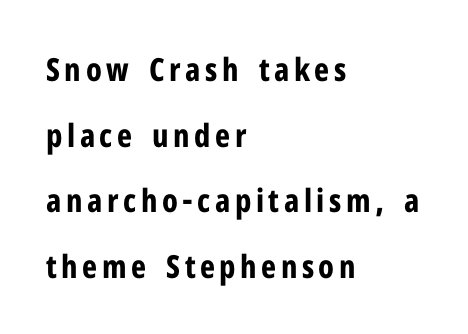
Q: Is the text bold? A: Yes.
Q: Is the text italic (slanted)? A: No, it is upright.
Q: Is the typeface a serif or a sans-serif typeface? A: Sans-serif.
Q: Is the text underlined? A: No.
Q: How is the paragraph aligned? A: Left-aligned.
Q: Is the spacing between lines tight, normal or loose? A: Loose.
Q: Width (condensed, normal, or wide)? A: Condensed.
Q: Stroke contrast? A: Low.
Q: x-height? A: Medium.
Q: Monospaced? A: No.
